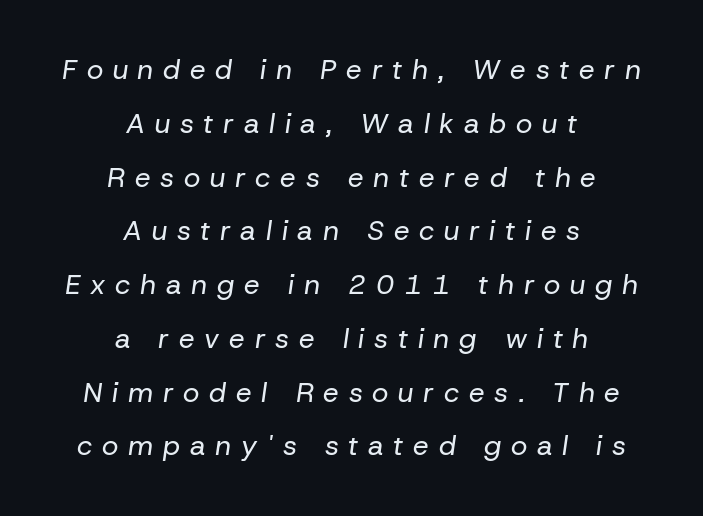
The image shows 28 px regular-weight type, italic (leaning right); set centered, loose line spacing (1.92x), unusually wide letter spacing (+0.35 em), not underlined; low stroke contrast and a medium x-height.
